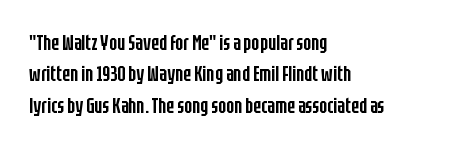
The glyphs have the mass of a demibold cut, below bold. The compositor pushed each line to the left boundary. The passage shown is not underscored anywhere. Caption: standard tracking, unaltered. Reading down the column, the eye jumps a familiar distance to each next line. The axis of the letterforms is exactly vertical.
